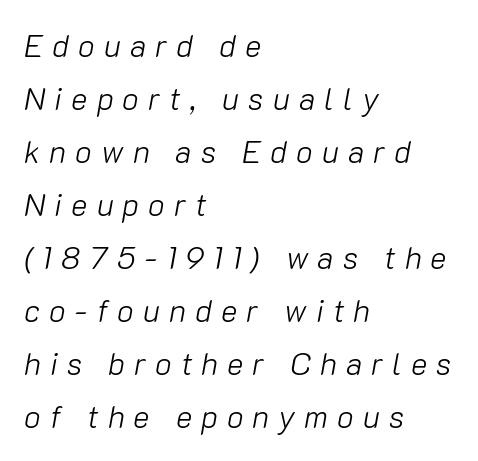
Q: Is the text bold? A: No.
Q: Is the text italic (slanted)? A: Yes, it leans right by about 10 degrees.
Q: Is the text underlined? A: No.
Q: How is the paragraph aligned? A: Left-aligned.
Q: Is the spacing between letters normal or unusually wide? A: Unusually wide.
Q: Width (condensed, normal, or wide)? A: Normal.
Q: Stroke contrast? A: Low.
Q: x-height? A: Medium.
Q: Monospaced? A: No.
